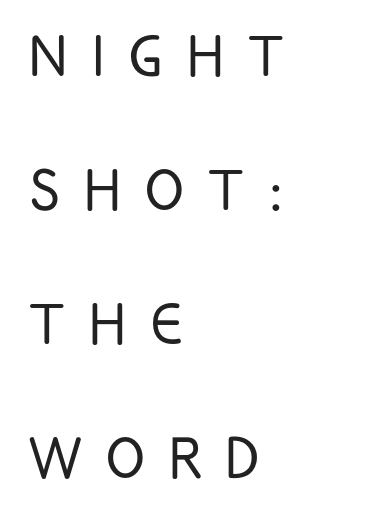
Q: Is the text bold? A: No.
Q: Is the text italic (slanted)? A: No, it is upright.
Q: Is the typeface a serif or a sans-serif typeface? A: Sans-serif.
Q: Is the text underlined? A: No.
Q: How is the paragraph aligned? A: Left-aligned.
Q: Is the spacing between letters normal or unusually wide? A: Unusually wide.
Q: Width (condensed, normal, or wide)? A: Condensed.
Q: Stroke contrast? A: Low.
Q: x-height? A: Large.
Q: Monospaced? A: No.
